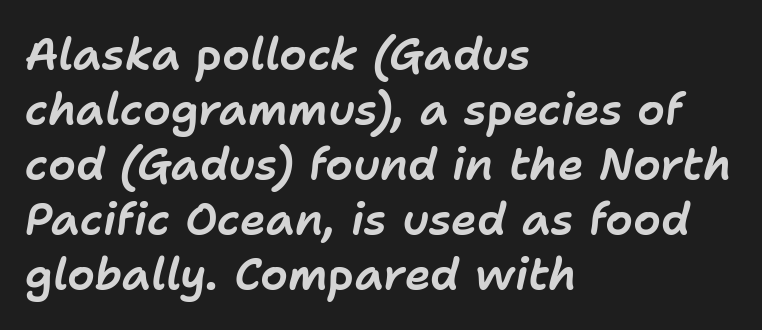
The image shows 44 px text type, italic (leaning right); set left-aligned, normal line spacing (1.25x), normal letter spacing, not underlined; low stroke contrast and a medium x-height.
